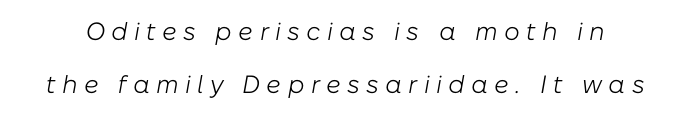
The image shows 25 px text type, italic (leaning right); set loose line spacing (2.13x), unusually wide letter spacing (+0.25 em), not underlined.
